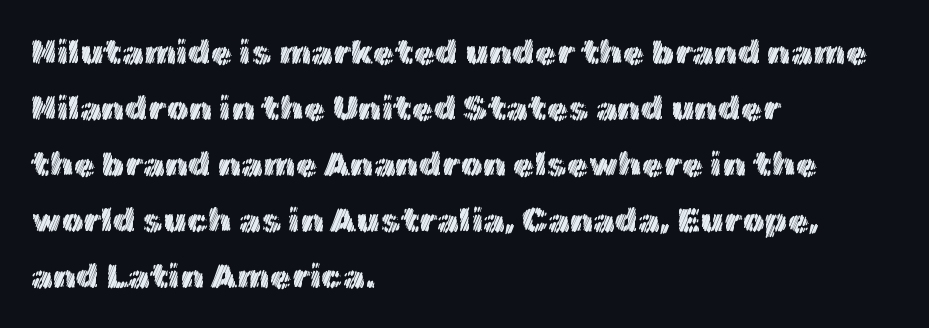
Reading down the block, your eye returns to a fixed left position each line. Posture: vertical. What's the leading like? Ordinary, nothing unusual. The area under the type is left untouched. Honestly, the letter spacing is just normal — you wouldn't notice it.
